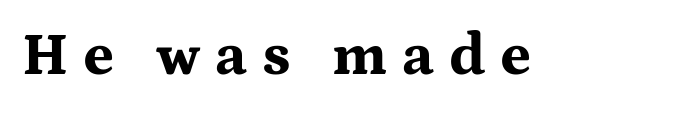
The strip under each line holds only bare page. Does the lettering tilt? It doesn't — this is upright. The face used here is proportionally spaced, like ordinary book or web type. The type family on display is of the serif kind. The letterforms stand isolated, each surrounded by extra space. Thick stems and heavy bowls — unmistakably bold.
